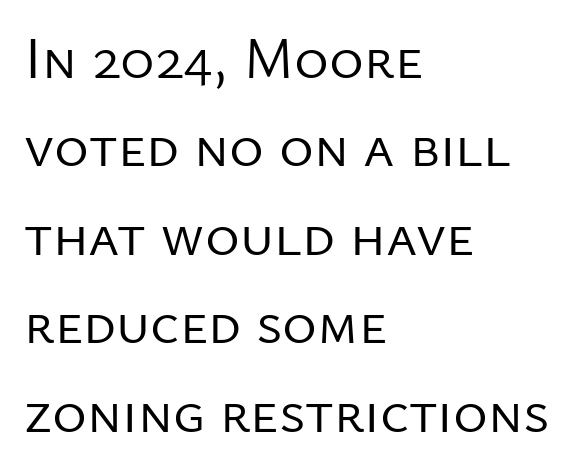
{"serif": "no", "italic": "no", "bold": "no", "weight": "regular", "width": "normal", "stroke_contrast": "low", "x_height": "medium", "monospaced": "no", "underline": "no", "align": "left", "line_spacing": "normal", "line_spacing_ratio": 1.5, "letter_spacing": "normal", "letter_spacing_em": 0.0, "glyph_px": 59}
